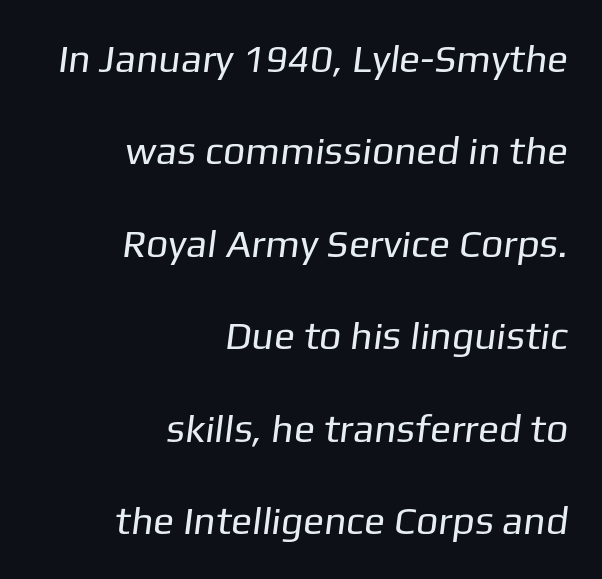
Q: Is the text bold? A: No.
Q: Is the typeface a serif or a sans-serif typeface? A: Sans-serif.
Q: Is the text underlined? A: No.
Q: How is the paragraph aligned? A: Right-aligned.
Q: Is the spacing between letters normal or unusually wide? A: Normal.
Q: Is the spacing between lines tight, normal or loose? A: Loose.
Q: Width (condensed, normal, or wide)? A: Normal.
Q: Stroke contrast? A: Low.
Q: x-height? A: Medium.
Q: Monospaced? A: No.
